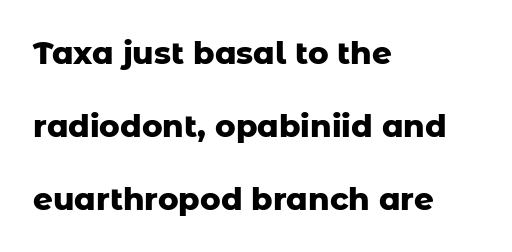
The passage shown is typed in a proportional face where columns would drift. Inter-character spacing is left at the font's built-in metrics. Examine the stroke ends and you'll find no serifs. The passage shown is emphatically bold.
